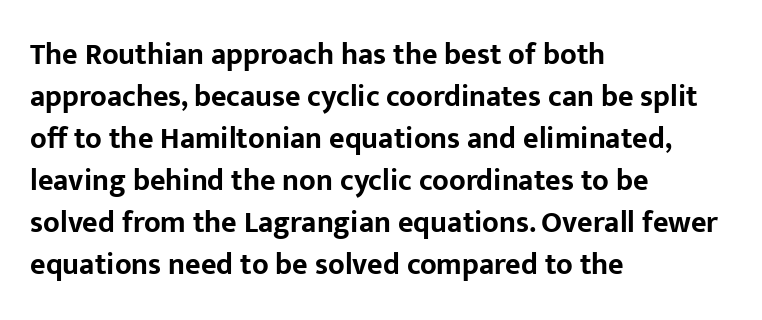
The image shows 30 px bold sans-serif type, upright; set left-aligned, normal line spacing (1.4x), normal letter spacing, not underlined; low stroke contrast and a medium x-height.
